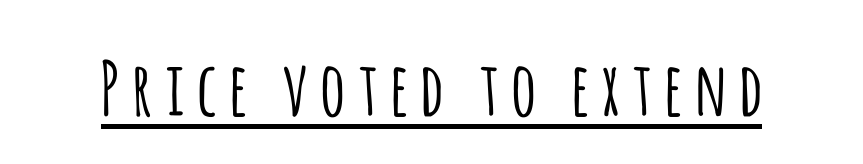
Looks like regular typesetting: each glyph gets only the width it needs. Looks like someone drew a line under every word here. Examine the stroke ends and you'll find no serifs. Unlike italic type, these characters show no tilt at all.
